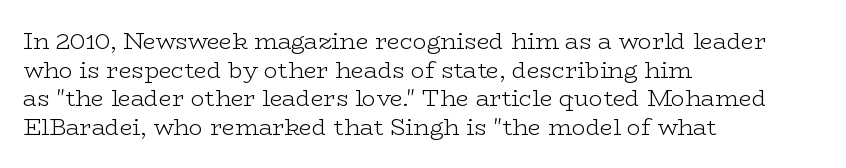
Q: Is the text bold? A: No.
Q: Is the text italic (slanted)? A: No, it is upright.
Q: Is the text underlined? A: No.
Q: How is the paragraph aligned? A: Left-aligned.
Q: Is the spacing between letters normal or unusually wide? A: Normal.
